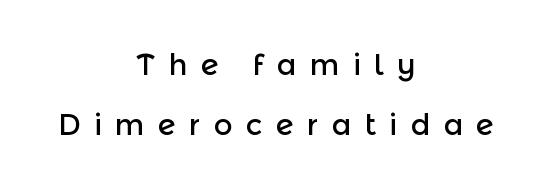
{"serif": "no", "italic": "no", "width": "normal", "x_height": "medium", "monospaced": "no", "underline": "no", "align": "center", "line_spacing": "loose", "line_spacing_ratio": 2.06, "letter_spacing": "wide", "letter_spacing_em": 0.46, "glyph_px": 29}
